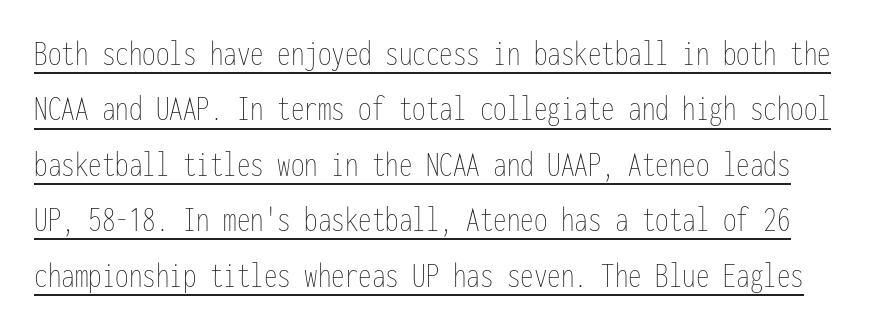
{"italic": "no", "bold": "no", "weight": "thin", "width": "condensed", "stroke_contrast": "low", "x_height": "medium", "monospaced": "yes", "underline": "yes", "line_spacing": "normal", "line_spacing_ratio": 1.54, "letter_spacing": "normal", "letter_spacing_em": 0.0, "glyph_px": 36}
